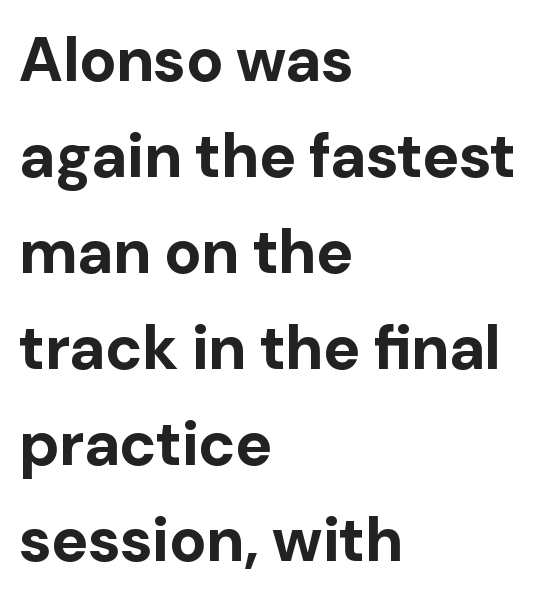
{"serif": "no", "italic": "no", "bold": "yes", "weight": "bold", "width": "normal", "stroke_contrast": "low", "x_height": "medium", "monospaced": "no", "underline": "no", "align": "left", "line_spacing": "normal", "line_spacing_ratio": 1.55, "letter_spacing": "normal", "letter_spacing_em": 0.0, "glyph_px": 62}
